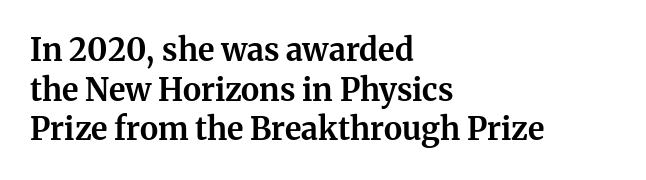
The image shows 31 px bold serif type, upright; set left-aligned, normal line spacing (1.28x), normal letter spacing, not underlined; medium stroke contrast and a medium x-height.
